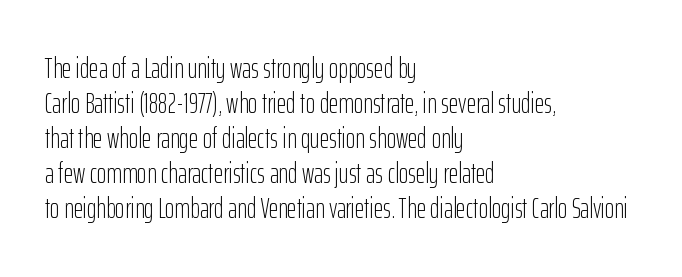
{"serif": "no", "italic": "no", "bold": "no", "weight": "light", "width": "condensed", "stroke_contrast": "low", "x_height": "medium", "monospaced": "no", "underline": "no", "align": "left", "line_spacing_ratio": 1.21, "letter_spacing": "normal", "letter_spacing_em": 0.0, "glyph_px": 29}
